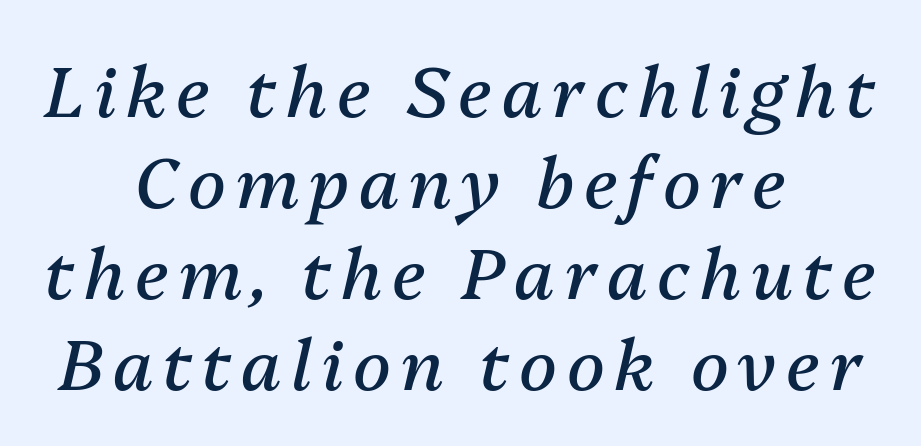
{"italic": "yes", "lean": "right", "slant_degrees": 13, "bold": "no", "weight": "regular", "width": "normal", "stroke_contrast": "medium", "x_height": "medium", "monospaced": "no", "underline": "no", "align": "center", "line_spacing": "normal", "line_spacing_ratio": 1.3, "glyph_px": 70}
